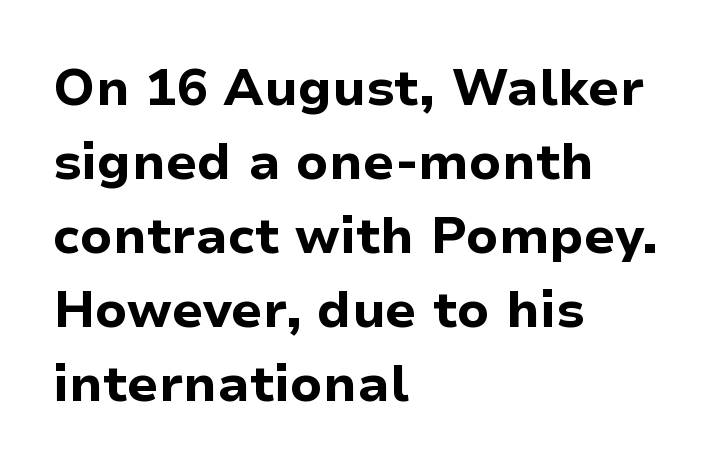
{"serif": "no", "italic": "no", "bold": "yes", "weight": "bold", "width": "normal", "stroke_contrast": "low", "x_height": "medium", "monospaced": "no", "underline": "no", "align": "left", "line_spacing": "normal", "line_spacing_ratio": 1.45, "letter_spacing": "normal", "letter_spacing_em": 0.0, "glyph_px": 51}
